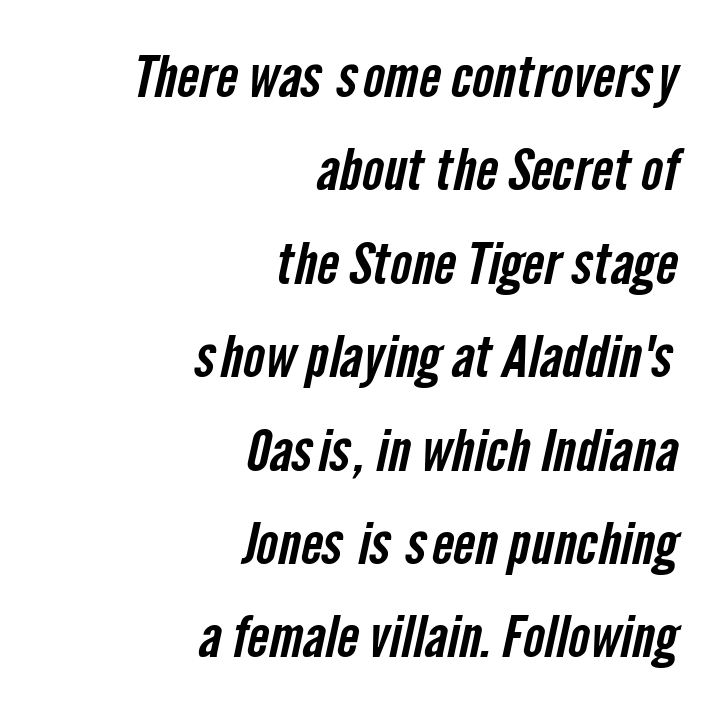
{"serif": "no", "width": "condensed", "stroke_contrast": "low", "x_height": "medium", "monospaced": "no", "underline": "no", "align": "right", "line_spacing": "normal", "line_spacing_ratio": 1.61, "letter_spacing": "normal", "letter_spacing_em": 0.0, "glyph_px": 58}
